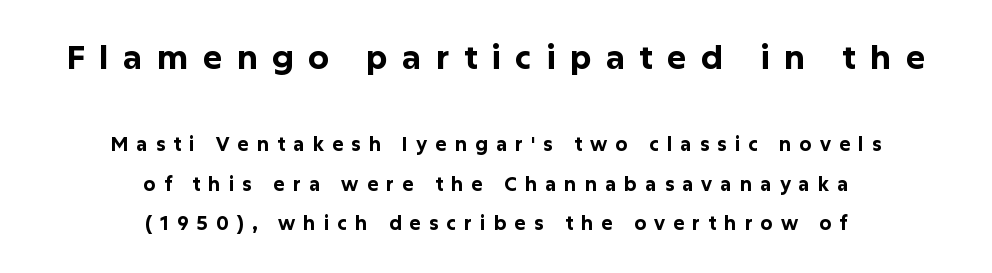
Q: Is the text bold? A: Yes.
Q: Is the text italic (slanted)? A: No, it is upright.
Q: Is the typeface a serif or a sans-serif typeface? A: Sans-serif.
Q: Is the text underlined? A: No.
Q: How is the paragraph aligned? A: Centered.
Q: Is the spacing between letters normal or unusually wide? A: Unusually wide.
Q: Is the spacing between lines tight, normal or loose? A: Loose.
Q: Which block of text is set in a larger size, the first (top) or the second (bottom)? A: The first (top) one.
Q: Width (condensed, normal, or wide)? A: Normal.
Q: Stroke contrast? A: Low.
Q: x-height? A: Medium.
Q: Monospaced? A: No.
